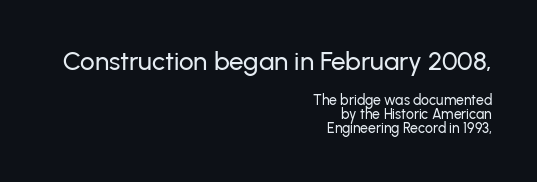
The image shows 26 px text type, upright; set right-aligned, tight line spacing (0.98x), normal letter spacing, not underlined; the first (top) block is 1.86x larger.
